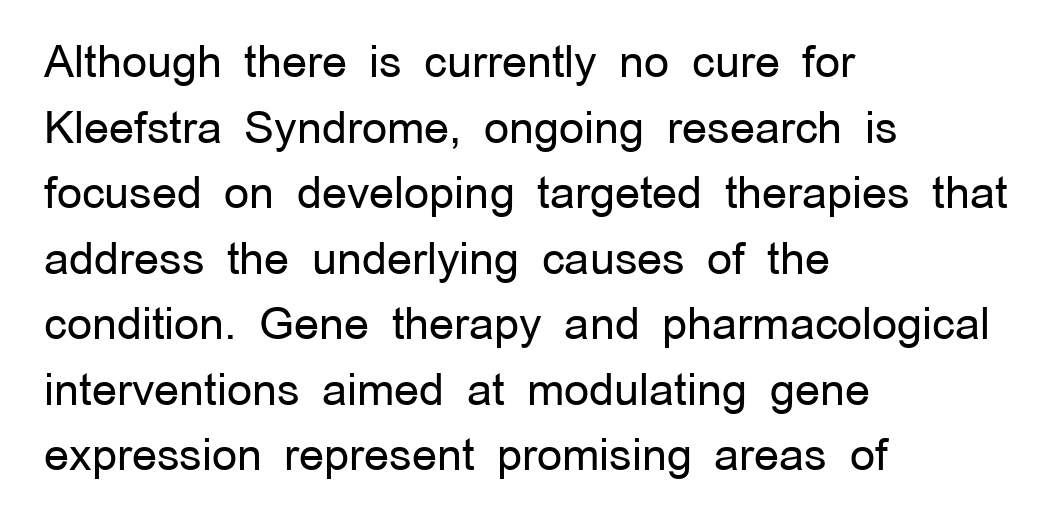
{"serif": "no", "italic": "no", "bold": "no", "weight": "regular", "width": "normal", "stroke_contrast": "low", "x_height": "medium", "monospaced": "no", "underline": "no", "align": "left", "line_spacing": "normal", "line_spacing_ratio": 1.49, "letter_spacing": "normal", "letter_spacing_em": 0.0, "glyph_px": 44}
